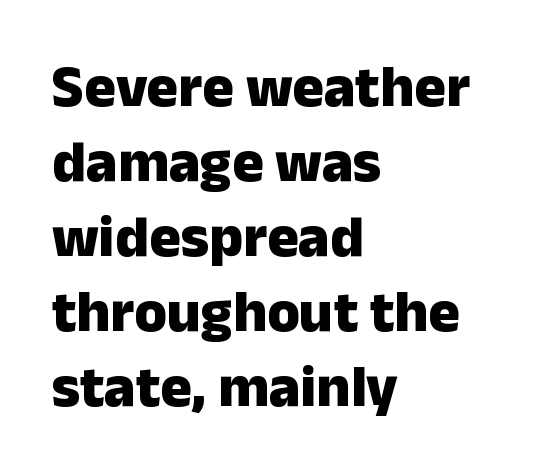
As a designer I'd log this as weight 700, bold. The face used here is rendered with its standard letterfit. These lines were composed using upright roman letters. Type without underlining. The typesetter chose a ragged-right arrangement here.
